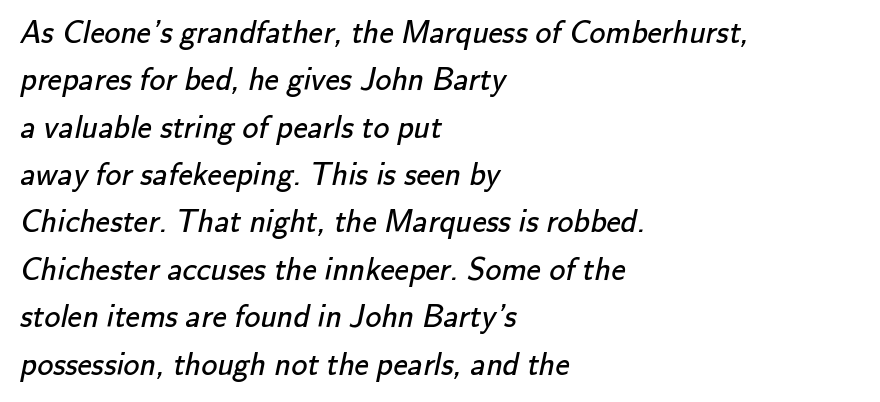
The image shows 32 px regular-weight sans-serif type; set left-aligned, normal line spacing (1.48x), normal letter spacing, not underlined; low stroke contrast and a small x-height.
